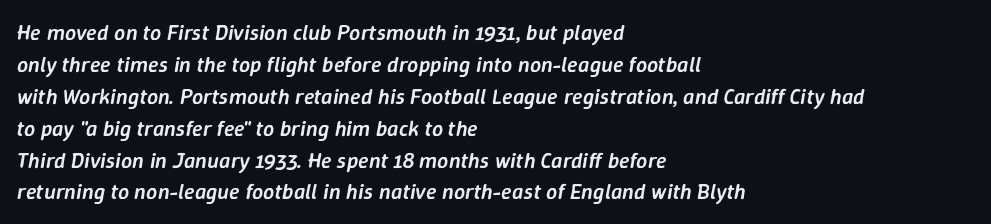
Tall strokes in this sample are angled rather than plumb. The type is set solid horizontally, with unmodified tracking. Rows of type keep a routine distance in the vertical direction. Letters rest on an invisible, unmarked baseline.
